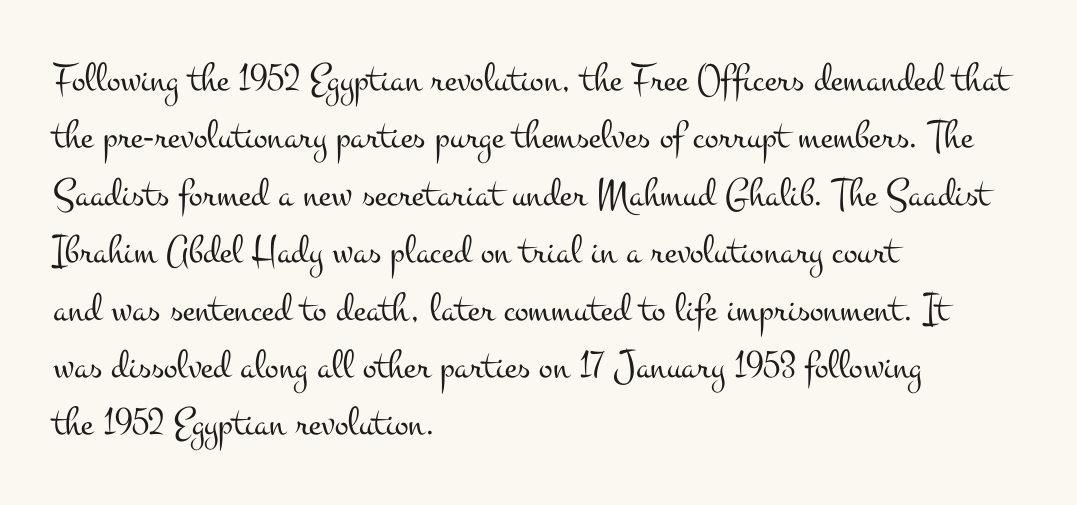
{"bold": "no", "weight": "light", "width": "wide", "stroke_contrast": "medium", "x_height": "small", "monospaced": "no", "underline": "no", "align": "left", "line_spacing": "normal", "line_spacing_ratio": 1.4, "letter_spacing": "normal", "letter_spacing_em": 0.0, "glyph_px": 41}
